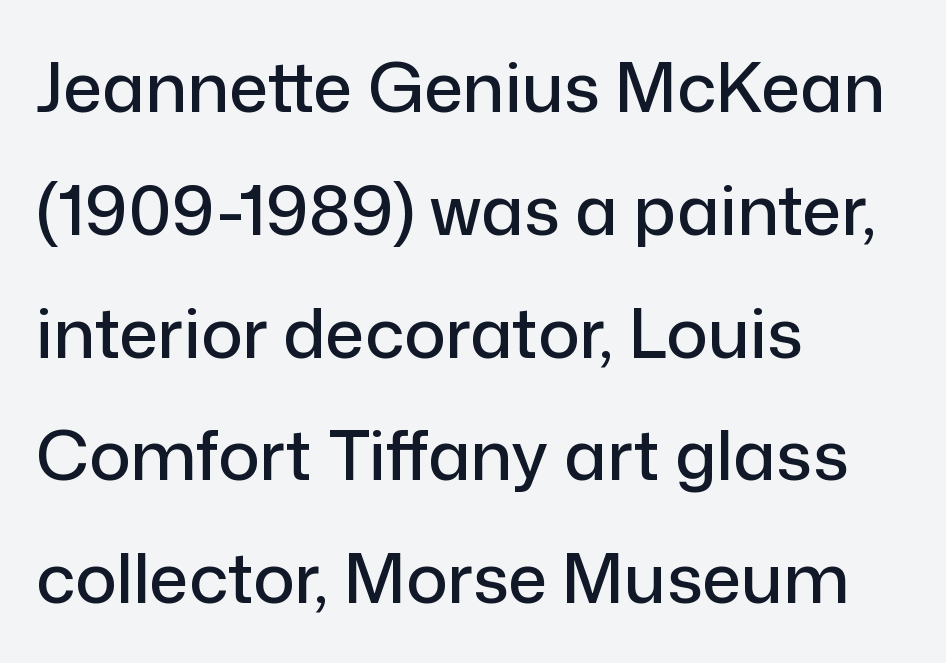
{"serif": "no", "italic": "no", "width": "normal", "stroke_contrast": "low", "x_height": "medium", "monospaced": "no", "underline": "no", "align": "left", "line_spacing_ratio": 1.78, "letter_spacing": "normal", "letter_spacing_em": 0.0, "glyph_px": 69}
